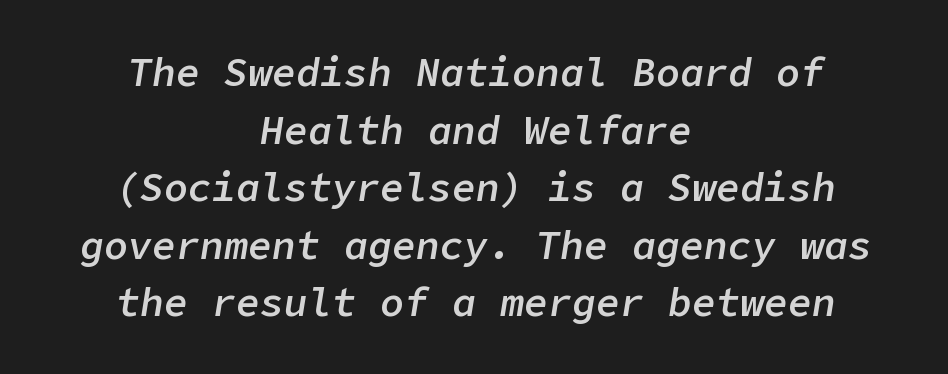
{"italic": "yes", "lean": "right", "slant_degrees": 9, "bold": "semi", "weight": "semibold", "width": "normal", "stroke_contrast": "low", "x_height": "medium", "underline": "no", "align": "center", "line_spacing": "normal", "line_spacing_ratio": 1.44, "letter_spacing": "normal", "letter_spacing_em": 0.0, "glyph_px": 40}
